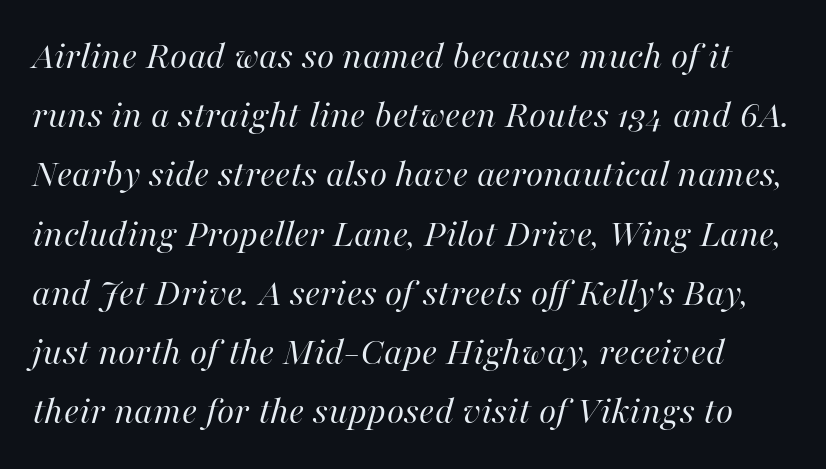
{"italic": "yes", "lean": "right", "slant_degrees": 16, "bold": "no", "weight": "regular", "width": "normal", "stroke_contrast": "high", "x_height": "medium", "monospaced": "no", "underline": "no", "line_spacing": "normal", "line_spacing_ratio": 1.48, "letter_spacing": "normal", "letter_spacing_em": 0.0, "glyph_px": 40}
